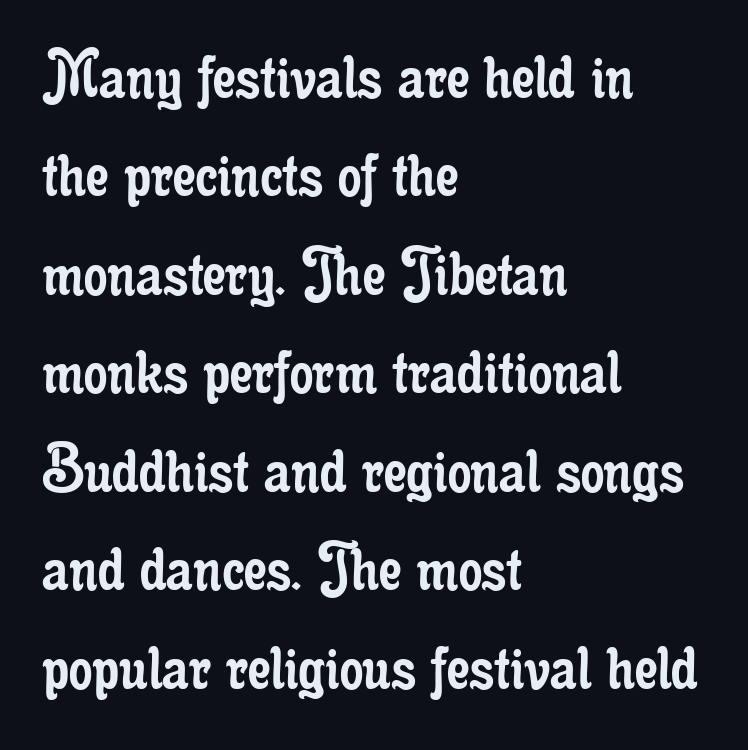
The image shows 74 px regular-weight, condensed serif type, upright; set left-aligned, normal line spacing (1.33x), normal letter spacing, not underlined; low stroke contrast and a small x-height.
